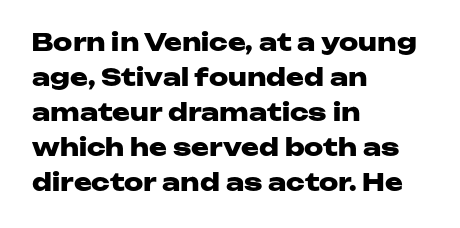
{"italic": "no", "bold": "yes", "underline": "no", "align": "left", "line_spacing": "normal", "line_spacing_ratio": 1.46, "letter_spacing": "normal", "letter_spacing_em": 0.0, "glyph_px": 24}
